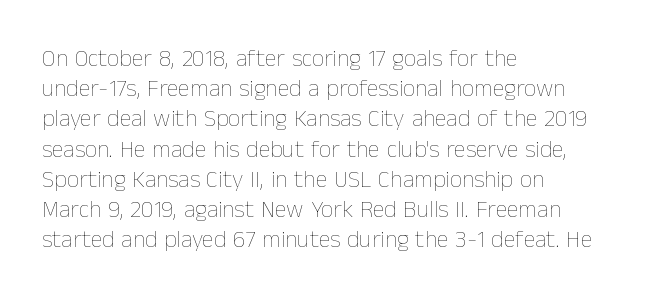
Q: Is the text bold? A: No.
Q: Is the text italic (slanted)? A: No, it is upright.
Q: Is the text underlined? A: No.
Q: How is the paragraph aligned? A: Left-aligned.
Q: Is the spacing between letters normal or unusually wide? A: Normal.
Q: Is the spacing between lines tight, normal or loose? A: Normal.
